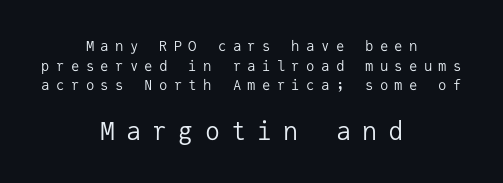
Q: Is the text bold? A: No.
Q: Is the text italic (slanted)? A: No, it is upright.
Q: Is the text underlined? A: No.
Q: How is the paragraph aligned? A: Centered.
Q: Is the spacing between letters normal or unusually wide? A: Unusually wide.
Q: Is the spacing between lines tight, normal or loose? A: Normal.
Q: Which block of text is set in a larger size, the first (top) or the second (bottom)? A: The second (bottom) one.
